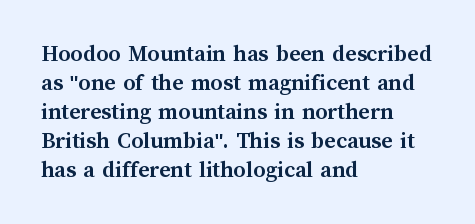
{"italic": "no", "bold": "yes", "underline": "no", "align": "left", "line_spacing_ratio": 1.21, "letter_spacing": "normal", "letter_spacing_em": 0.0, "glyph_px": 24}
